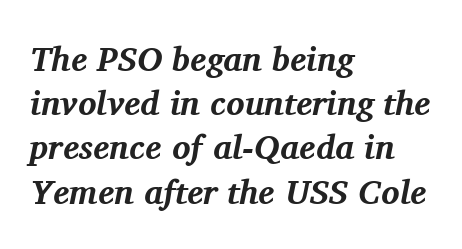
The image shows 34 px bold serif type, italic (leaning right); set left-aligned, normal line spacing (1.3x), normal letter spacing, not underlined; medium stroke contrast and a medium x-height.
